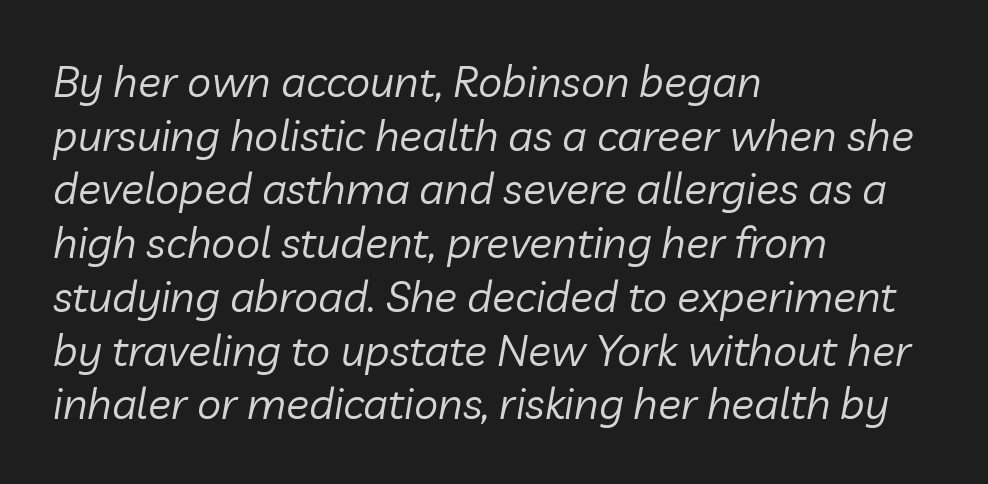
Weight: regular or lighter. Reading down the column, the eye jumps a familiar distance to each next line. The passage shown leans; its letterforms are oblique. How are the letters spaced? Ordinarily, with no added tracking. Looks like regular typesetting: each glyph gets only the width it needs.
